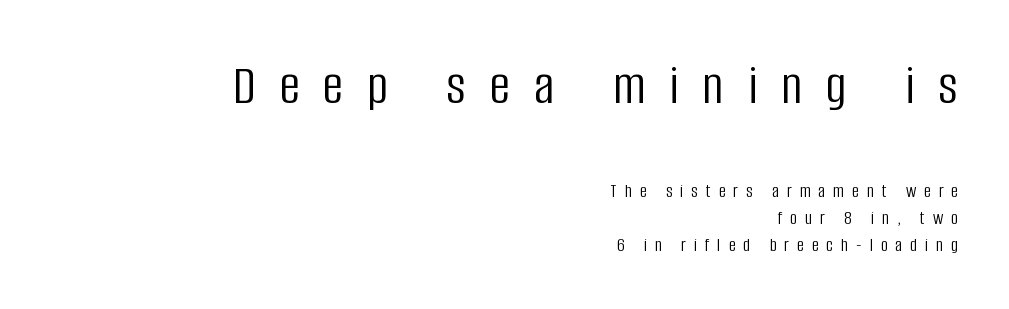
Q: Is the text bold? A: No.
Q: Is the text italic (slanted)? A: No, it is upright.
Q: Is the typeface a serif or a sans-serif typeface? A: Sans-serif.
Q: Is the text underlined? A: No.
Q: How is the paragraph aligned? A: Right-aligned.
Q: Is the spacing between letters normal or unusually wide? A: Unusually wide.
Q: Is the spacing between lines tight, normal or loose? A: Normal.
Q: Which block of text is set in a larger size, the first (top) or the second (bottom)? A: The first (top) one.
Q: Width (condensed, normal, or wide)? A: Condensed.
Q: Stroke contrast? A: Low.
Q: x-height? A: Large.
Q: Monospaced? A: No.
